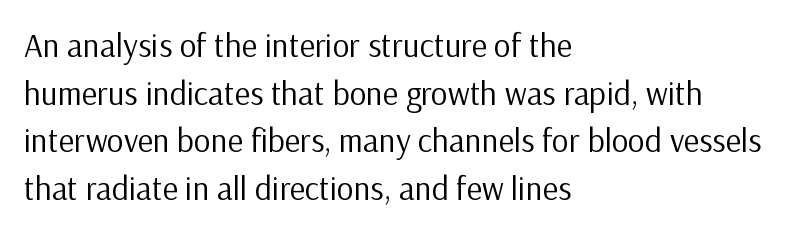
The image shows 33 px regular-weight sans-serif type, upright; set left-aligned, normal line spacing (1.44x), normal letter spacing, not underlined; low stroke contrast and a medium x-height.
